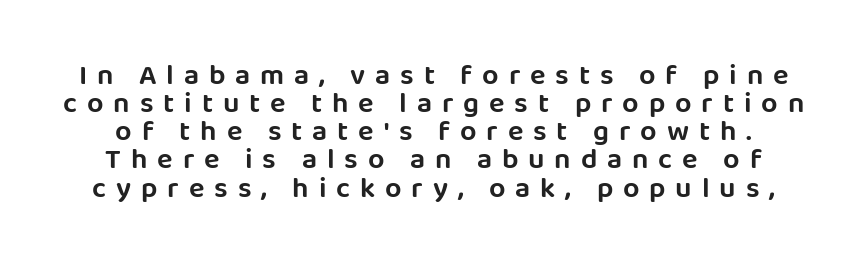
Q: Is the text italic (slanted)? A: No, it is upright.
Q: Is the typeface a serif or a sans-serif typeface? A: Sans-serif.
Q: Is the text underlined? A: No.
Q: Is the spacing between letters normal or unusually wide? A: Unusually wide.
Q: Is the spacing between lines tight, normal or loose? A: Tight.
Q: Width (condensed, normal, or wide)? A: Normal.
Q: Stroke contrast? A: Low.
Q: x-height? A: Large.
Q: Monospaced? A: No.
